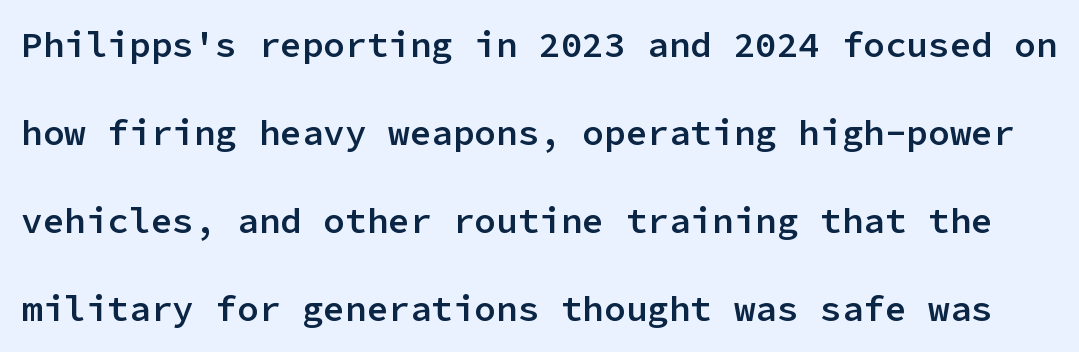
Q: Is the text bold? A: Semi-bold.
Q: Is the text italic (slanted)? A: No, it is upright.
Q: Is the typeface a serif or a sans-serif typeface? A: Sans-serif.
Q: Is the text underlined? A: No.
Q: Is the spacing between letters normal or unusually wide? A: Normal.
Q: Is the spacing between lines tight, normal or loose? A: Loose.
Q: Width (condensed, normal, or wide)? A: Normal.
Q: Stroke contrast? A: Low.
Q: x-height? A: Medium.
Q: Monospaced? A: Yes.
